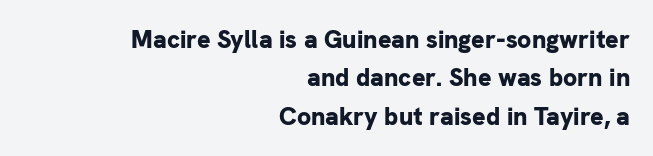
{"italic": "no", "bold": "yes", "underline": "no", "align": "right", "line_spacing": "normal", "line_spacing_ratio": 1.54, "letter_spacing": "normal", "letter_spacing_em": 0.0, "glyph_px": 25}
